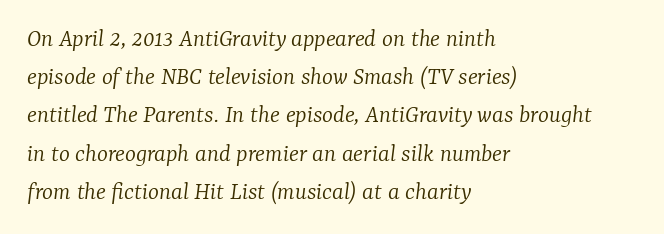
{"italic": "yes", "lean": "right", "slant_degrees": 7, "bold": "no", "underline": "no", "align": "left", "line_spacing": "normal", "line_spacing_ratio": 1.47, "letter_spacing": "normal", "letter_spacing_em": 0.0, "glyph_px": 26}
